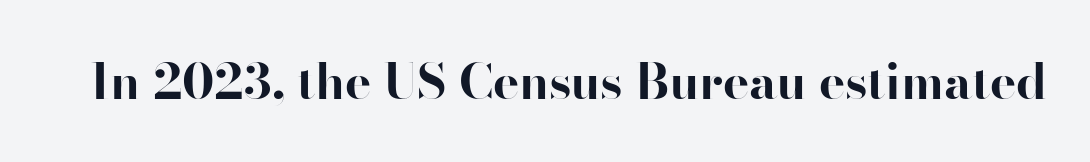
The image shows 49 px bold sans-serif type, upright; set normal letter spacing, not underlined; high stroke contrast and a small x-height.
